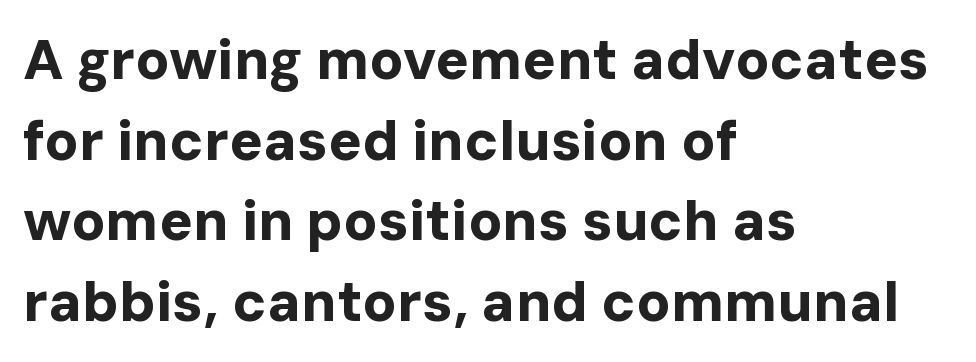
Q: Is the text bold? A: Yes.
Q: Is the text italic (slanted)? A: No, it is upright.
Q: Is the typeface a serif or a sans-serif typeface? A: Sans-serif.
Q: Is the text underlined? A: No.
Q: How is the paragraph aligned? A: Left-aligned.
Q: Is the spacing between letters normal or unusually wide? A: Normal.
Q: Is the spacing between lines tight, normal or loose? A: Normal.
Q: Width (condensed, normal, or wide)? A: Normal.
Q: Stroke contrast? A: Low.
Q: x-height? A: Medium.
Q: Monospaced? A: No.
